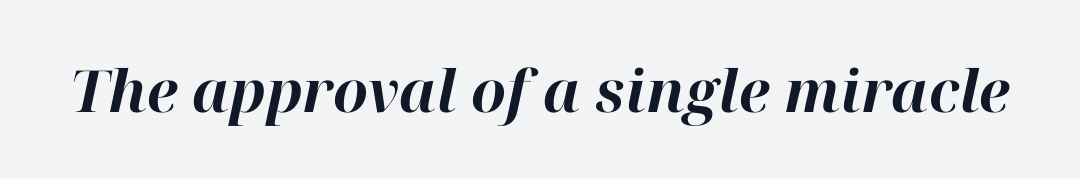
The image shows 58 px bold type, italic (leaning right); set normal letter spacing, not underlined; high stroke contrast and a medium x-height.
